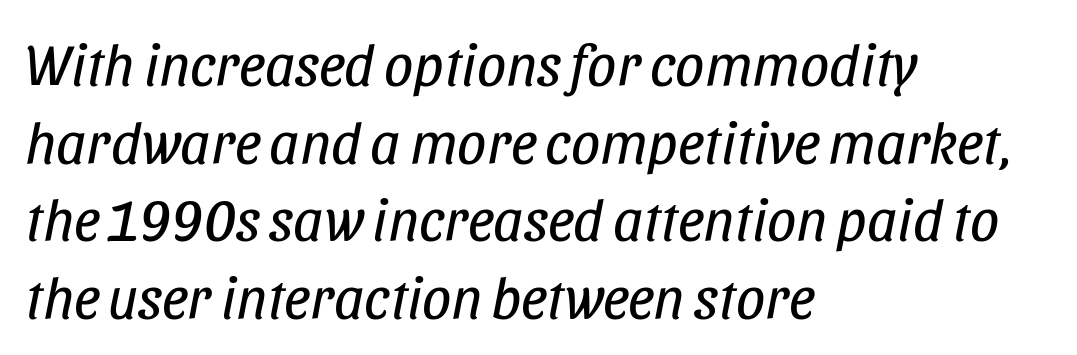
Q: Is the text bold? A: No.
Q: Is the text italic (slanted)? A: Yes, it leans right by about 11 degrees.
Q: Is the text underlined? A: No.
Q: How is the paragraph aligned? A: Left-aligned.
Q: Is the spacing between letters normal or unusually wide? A: Normal.
Q: Is the spacing between lines tight, normal or loose? A: Normal.
Q: Width (condensed, normal, or wide)? A: Condensed.
Q: Stroke contrast? A: Low.
Q: x-height? A: Large.
Q: Monospaced? A: No.
